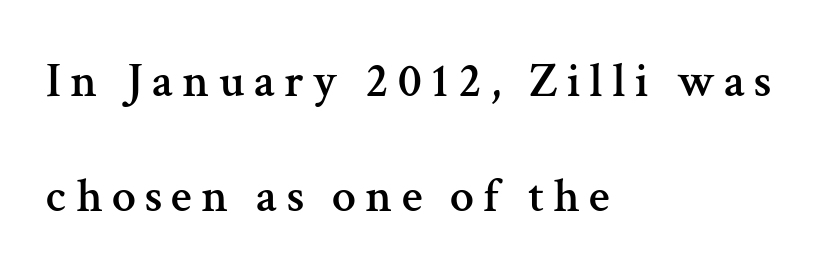
{"serif": "yes", "italic": "no", "width": "normal", "stroke_contrast": "medium", "x_height": "medium", "monospaced": "no", "underline": "no", "align": "left", "line_spacing": "loose", "line_spacing_ratio": 2.4, "glyph_px": 48}
